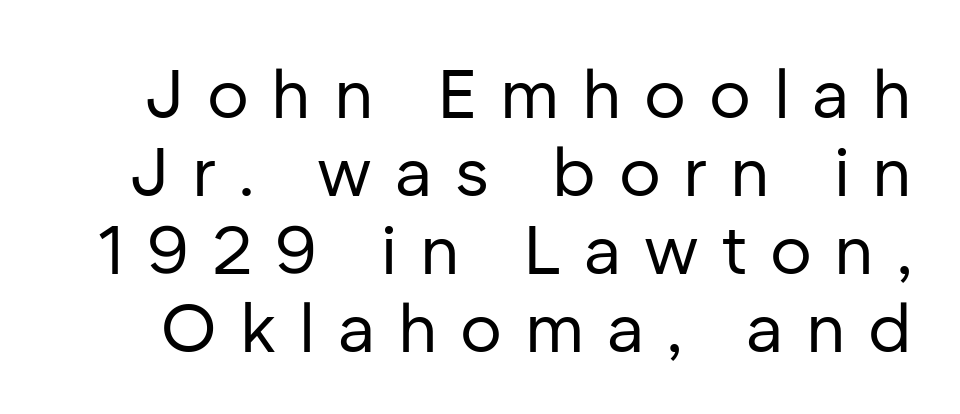
{"serif": "no", "italic": "no", "bold": "no", "weight": "regular", "width": "normal", "stroke_contrast": "low", "x_height": "medium", "monospaced": "no", "underline": "no", "line_spacing": "tight", "line_spacing_ratio": 1.13, "letter_spacing": "wide", "letter_spacing_em": 0.33, "glyph_px": 69}
